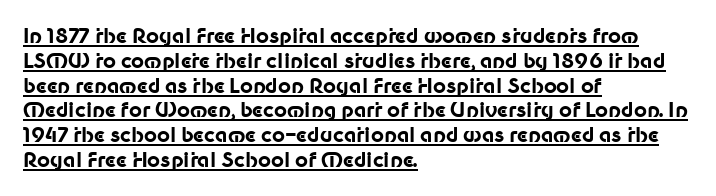
There is no visible air inserted between adjacent glyphs. Upright lettering throughout. Compared with a centered layout, this one pins lines to the left instead. Stroke thickness is high; the sample reads as a true bold. The rendering uses the underline text-decoration.
